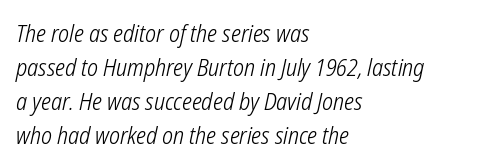
The image shows 24 px text type, italic (leaning right); set left-aligned, normal line spacing (1.42x), normal letter spacing, not underlined.
